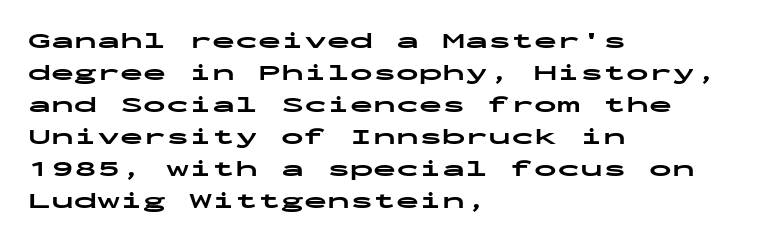
Compared with typical paragraphs, the rows here are spaced about the same. In terms of posture, this sample is upright. You'd pick this weight for a headline — it's a proper bold. Typeset ragged right — the left edge is the straight one.
